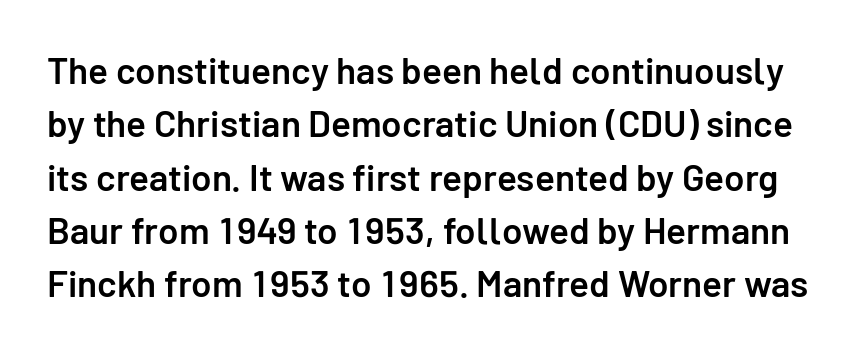
{"serif": "no", "italic": "no", "bold": "semi", "weight": "semibold", "width": "normal", "stroke_contrast": "low", "x_height": "medium", "monospaced": "no", "underline": "no", "line_spacing": "normal", "line_spacing_ratio": 1.44, "letter_spacing": "normal", "letter_spacing_em": 0.0, "glyph_px": 37}
